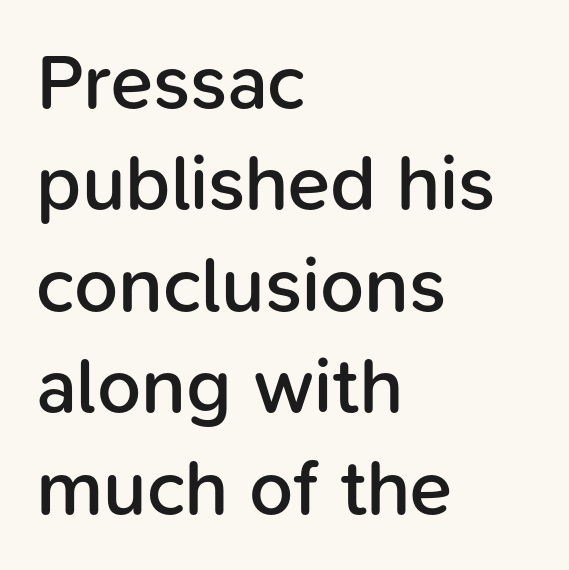
I'd call this a sans setting — the letters go barefoot. Whoever set this chose a conventional vertical rhythm. Anything drawn beneath the words? Only blank space. Does the lettering tilt? It doesn't — this is upright.
